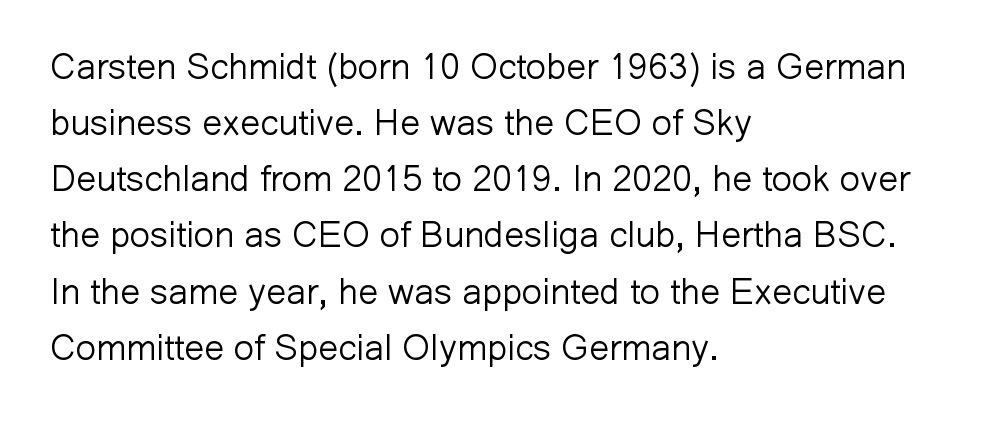
{"serif": "no", "italic": "no", "bold": "no", "weight": "light", "width": "normal", "stroke_contrast": "low", "x_height": "medium", "monospaced": "no", "underline": "no", "align": "left", "line_spacing": "normal", "line_spacing_ratio": 1.56, "letter_spacing": "normal", "letter_spacing_em": 0.0, "glyph_px": 36}
